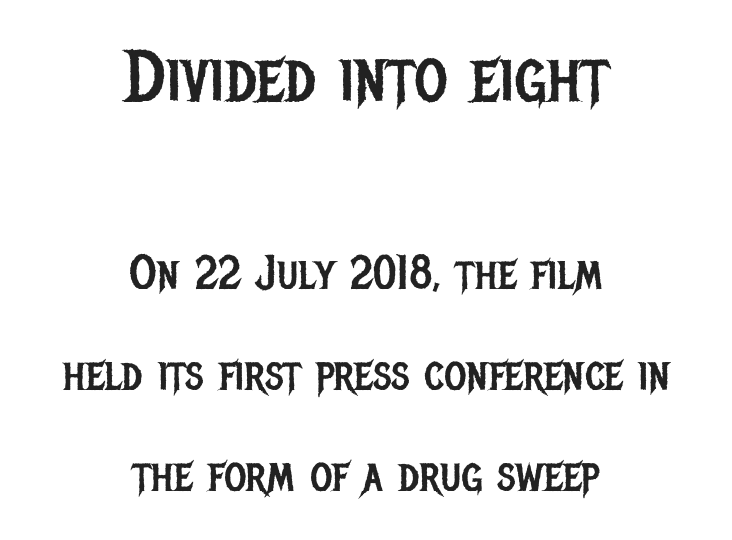
{"serif": "no", "italic": "no", "bold": "no", "weight": "regular", "width": "condensed", "stroke_contrast": "low", "x_height": "large", "monospaced": "no", "underline": "no", "align": "center", "line_spacing": "loose", "line_spacing_ratio": 2.11, "letter_spacing": "normal", "letter_spacing_em": 0.0, "larger_block": "first", "size_ratio": 1.5, "glyph_px": 72}
